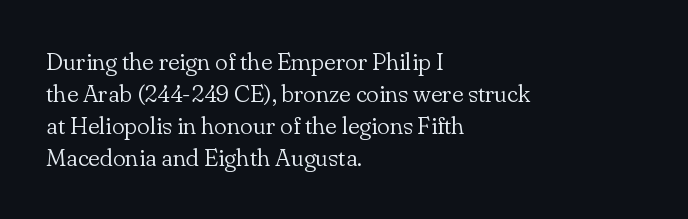
Q: Is the text bold? A: No.
Q: Is the text italic (slanted)? A: No, it is upright.
Q: Is the text underlined? A: No.
Q: How is the paragraph aligned? A: Left-aligned.
Q: Is the spacing between letters normal or unusually wide? A: Normal.
Q: Is the spacing between lines tight, normal or loose? A: Normal.
